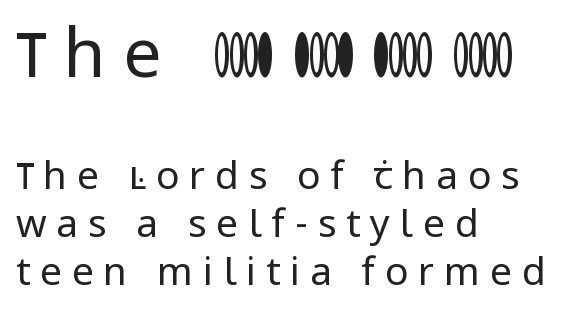
{"serif": "no", "italic": "no", "bold": "no", "weight": "regular", "width": "normal", "stroke_contrast": "low", "x_height": "medium", "monospaced": "no", "underline": "no", "align": "left", "line_spacing_ratio": 1.23, "letter_spacing": "wide", "letter_spacing_em": 0.25, "larger_block": "first", "size_ratio": 1.74, "glyph_px": 68}
